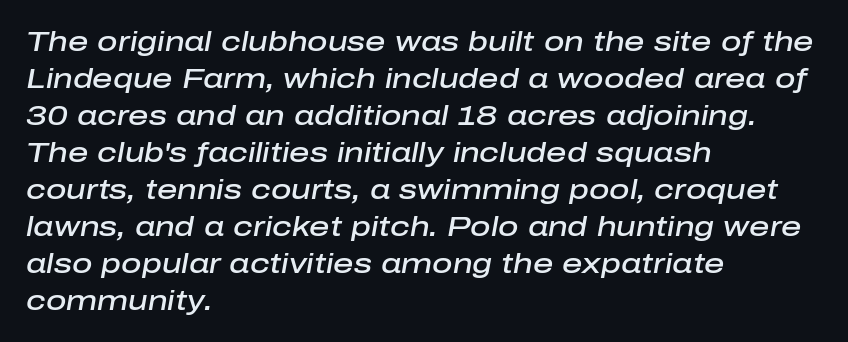
Q: Is the text bold? A: Semi-bold.
Q: Is the text italic (slanted)? A: Yes, it leans right by about 10 degrees.
Q: Is the text underlined? A: No.
Q: How is the paragraph aligned? A: Left-aligned.
Q: Is the spacing between letters normal or unusually wide? A: Normal.
Q: Is the spacing between lines tight, normal or loose? A: Normal.
Q: Width (condensed, normal, or wide)? A: Normal.
Q: Stroke contrast? A: Low.
Q: x-height? A: Medium.
Q: Monospaced? A: No.
